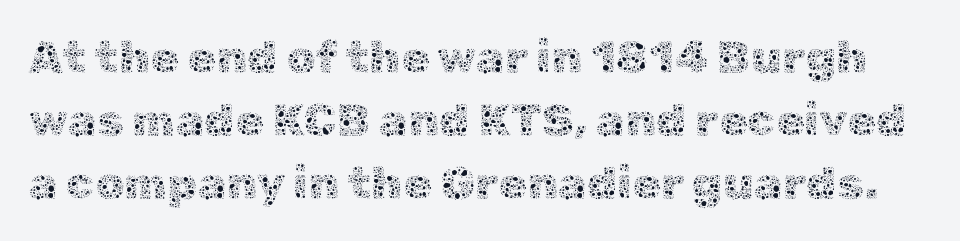
The image shows 46 px thin type, upright; set normal line spacing (1.37x), normal letter spacing, not underlined; a medium x-height.
